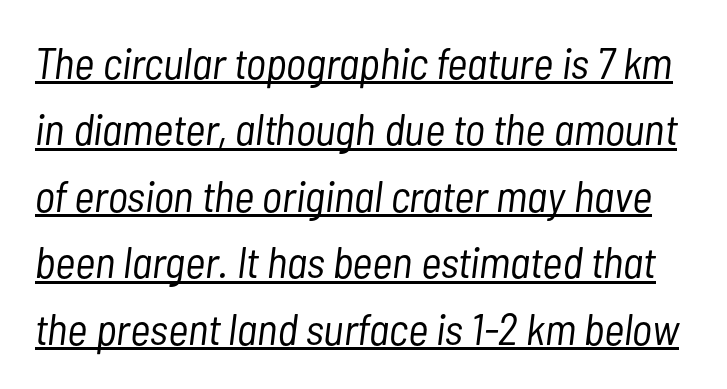
{"italic": "yes", "lean": "right", "slant_degrees": 7, "bold": "no", "weight": "light", "width": "condensed", "stroke_contrast": "low", "x_height": "medium", "monospaced": "no", "underline": "yes", "line_spacing": "normal", "line_spacing_ratio": 1.51, "letter_spacing": "normal", "letter_spacing_em": 0.0, "glyph_px": 44}
